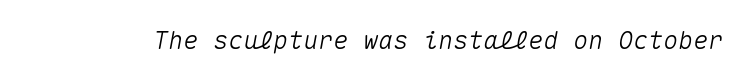
{"italic": "yes", "lean": "right", "slant_degrees": 10, "underline": "no", "letter_spacing": "normal", "letter_spacing_em": 0.0, "glyph_px": 25}
